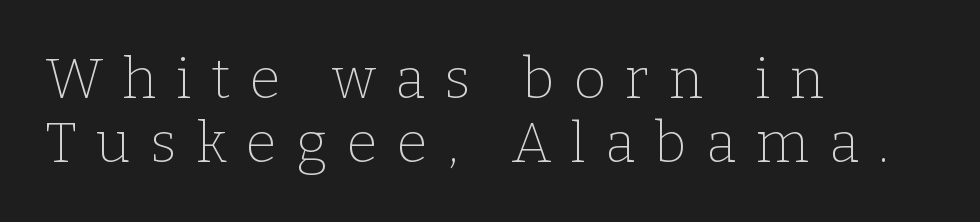
Nothing heavy about these letters — not bold at all. Ordinary non-slanted type is in use. Looks like regular typesetting: each glyph gets only the width it needs. The vertical gap from one line to the next is small.
